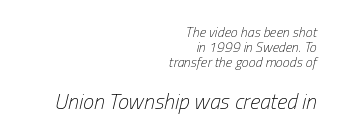
{"italic": "yes", "lean": "right", "slant_degrees": 13, "bold": "no", "underline": "no", "align": "right", "line_spacing": "tight", "line_spacing_ratio": 1.08, "letter_spacing": "normal", "letter_spacing_em": 0.0, "larger_block": "second", "size_ratio": 1.57, "glyph_px": 22}
